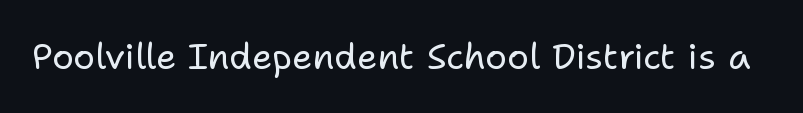
The image shows 36 px regular-weight sans-serif type, upright; set normal letter spacing, not underlined; low stroke contrast and a medium x-height.
